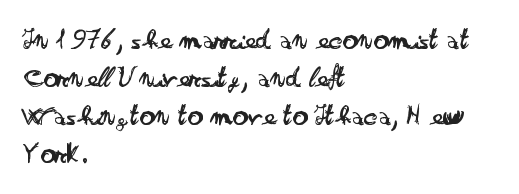
Q: Is the text bold? A: No.
Q: Is the text italic (slanted)? A: No, it is upright.
Q: Is the typeface a serif or a sans-serif typeface? A: Sans-serif.
Q: Is the text underlined? A: No.
Q: How is the paragraph aligned? A: Left-aligned.
Q: Is the spacing between letters normal or unusually wide? A: Normal.
Q: Is the spacing between lines tight, normal or loose? A: Normal.
Q: Width (condensed, normal, or wide)? A: Wide.
Q: Stroke contrast? A: Low.
Q: x-height? A: Small.
Q: Monospaced? A: No.
